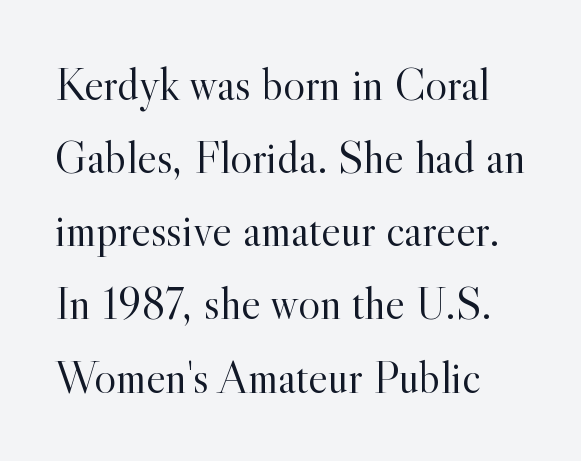
The image shows 46 px light serif type, upright; set normal line spacing (1.59x), normal letter spacing, not underlined; a small x-height.
